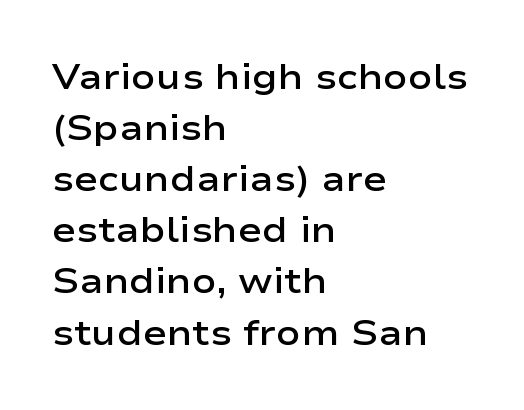
The image shows 36 px semibold, wide sans-serif type, upright; set left-aligned, normal line spacing (1.42x), normal letter spacing, not underlined; low stroke contrast and a medium x-height.
